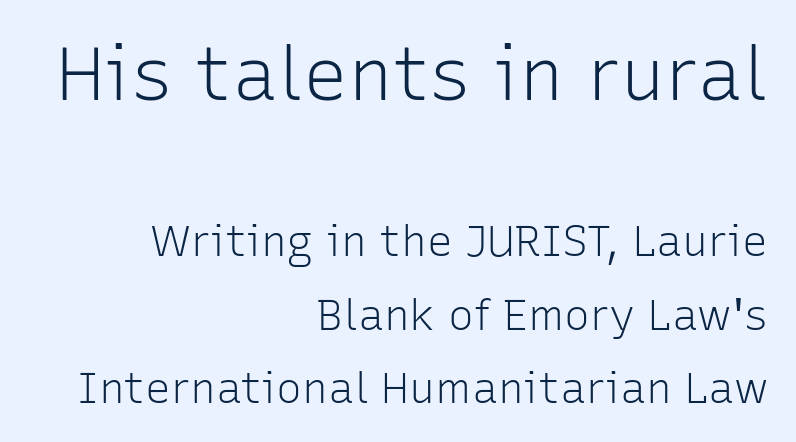
{"serif": "no", "italic": "no", "bold": "no", "weight": "light", "width": "normal", "stroke_contrast": "low", "x_height": "medium", "monospaced": "no", "underline": "no", "align": "right", "line_spacing": "normal", "line_spacing_ratio": 1.7, "letter_spacing": "normal", "letter_spacing_em": 0.0, "larger_block": "first", "size_ratio": 1.74, "glyph_px": 75}
